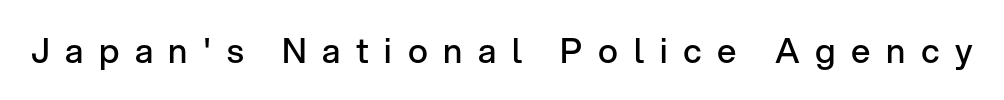
{"serif": "no", "italic": "no", "bold": "semi", "weight": "semibold", "width": "normal", "stroke_contrast": "low", "x_height": "medium", "monospaced": "no", "underline": "no", "letter_spacing": "wide", "letter_spacing_em": 0.46, "glyph_px": 34}
